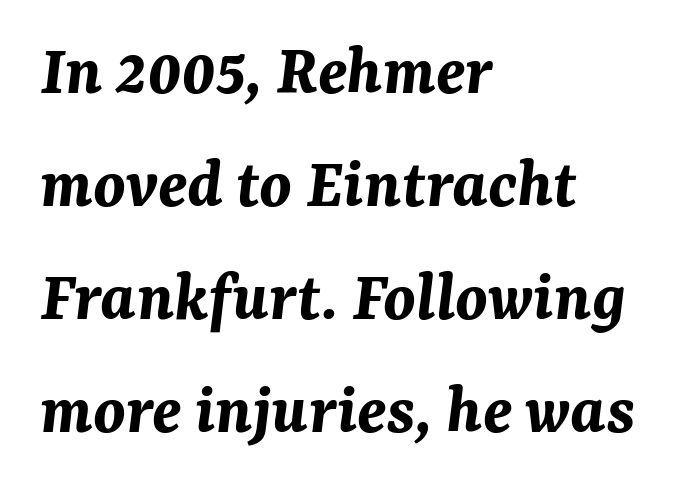
{"italic": "yes", "lean": "right", "slant_degrees": 7, "bold": "yes", "weight": "bold", "width": "normal", "stroke_contrast": "medium", "x_height": "medium", "monospaced": "no", "underline": "no", "align": "left", "line_spacing": "normal", "line_spacing_ratio": 1.57, "letter_spacing": "normal", "letter_spacing_em": 0.0, "glyph_px": 72}
